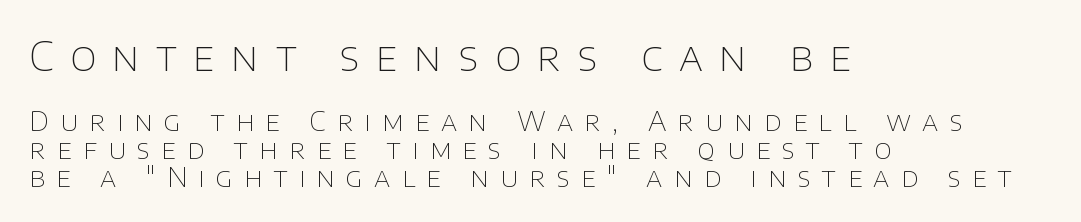
Q: Is the text bold? A: No.
Q: Is the text italic (slanted)? A: No, it is upright.
Q: Is the typeface a serif or a sans-serif typeface? A: Sans-serif.
Q: Is the text underlined? A: No.
Q: How is the paragraph aligned? A: Left-aligned.
Q: Is the spacing between letters normal or unusually wide? A: Unusually wide.
Q: Is the spacing between lines tight, normal or loose? A: Tight.
Q: Which block of text is set in a larger size, the first (top) or the second (bottom)? A: The first (top) one.
Q: Width (condensed, normal, or wide)? A: Normal.
Q: Stroke contrast? A: Low.
Q: x-height? A: Large.
Q: Monospaced? A: No.
